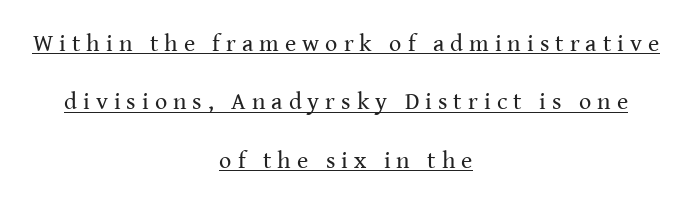
{"italic": "no", "bold": "no", "underline": "yes", "align": "center", "line_spacing": "loose", "line_spacing_ratio": 2.43, "letter_spacing": "wide", "letter_spacing_em": 0.25, "glyph_px": 24}
